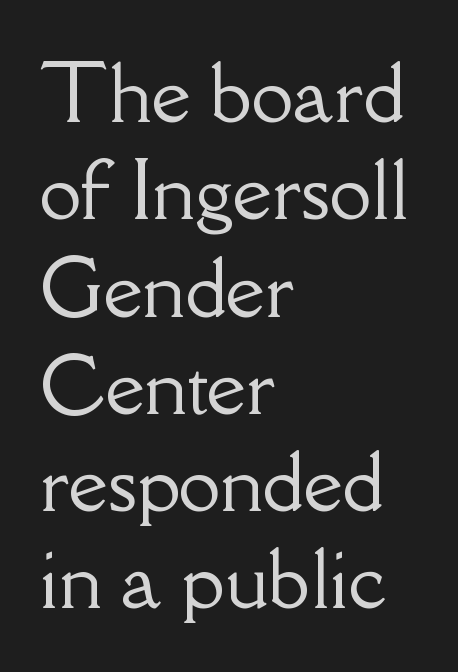
{"serif": "yes", "italic": "no", "width": "normal", "stroke_contrast": "low", "x_height": "small", "monospaced": "no", "underline": "no", "align": "left", "line_spacing": "normal", "line_spacing_ratio": 1.28, "letter_spacing": "normal", "letter_spacing_em": 0.0, "glyph_px": 76}
